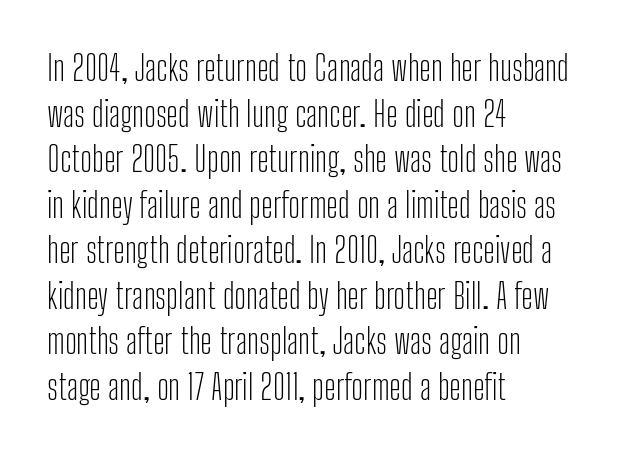
{"serif": "no", "italic": "no", "bold": "no", "weight": "light", "width": "condensed", "stroke_contrast": "low", "x_height": "medium", "monospaced": "no", "underline": "no", "align": "left", "line_spacing": "normal", "line_spacing_ratio": 1.34, "letter_spacing": "normal", "letter_spacing_em": 0.0, "glyph_px": 34}
